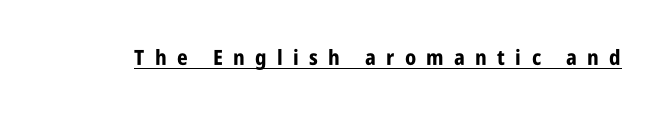
Q: Is the text bold? A: Yes.
Q: Is the text italic (slanted)? A: No, it is upright.
Q: Is the text underlined? A: Yes.
Q: Is the spacing between letters normal or unusually wide? A: Unusually wide.
